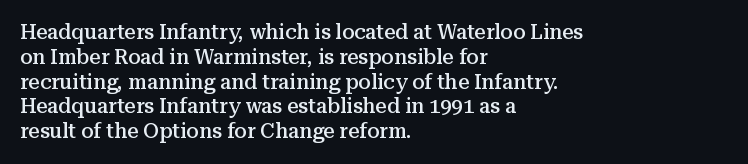
{"italic": "no", "bold": "semi", "underline": "no", "align": "left", "line_spacing_ratio": 1.24, "letter_spacing": "normal", "letter_spacing_em": 0.0, "glyph_px": 20}
